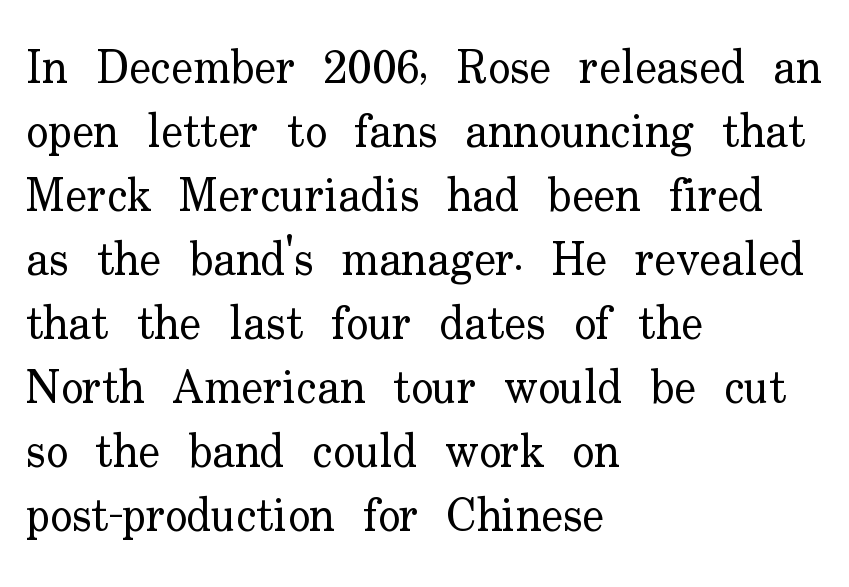
{"serif": "yes", "italic": "no", "bold": "no", "weight": "regular", "width": "normal", "stroke_contrast": "low", "x_height": "small", "monospaced": "no", "underline": "no", "align": "left", "line_spacing": "normal", "line_spacing_ratio": 1.39, "letter_spacing": "normal", "letter_spacing_em": 0.0, "glyph_px": 46}
